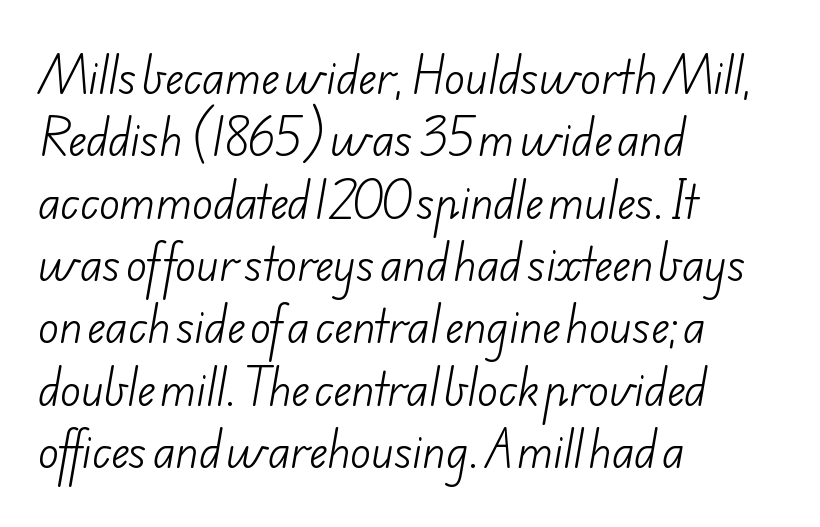
Q: Is the text bold? A: No.
Q: Is the typeface a serif or a sans-serif typeface? A: Sans-serif.
Q: Is the text underlined? A: No.
Q: How is the paragraph aligned? A: Left-aligned.
Q: Is the spacing between letters normal or unusually wide? A: Normal.
Q: Is the spacing between lines tight, normal or loose? A: Normal.
Q: Width (condensed, normal, or wide)? A: Normal.
Q: Stroke contrast? A: Low.
Q: x-height? A: Small.
Q: Monospaced? A: No.
